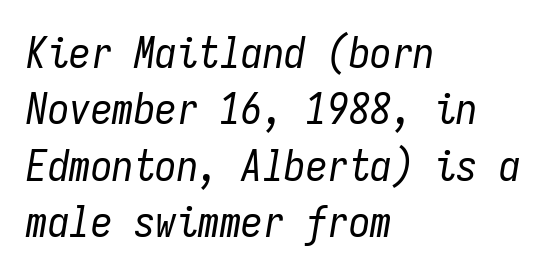
The image shows 43 px regular-weight, condensed type, italic (leaning right), monospaced; set left-aligned, normal line spacing (1.31x), normal letter spacing, not underlined; low stroke contrast and a medium x-height.
